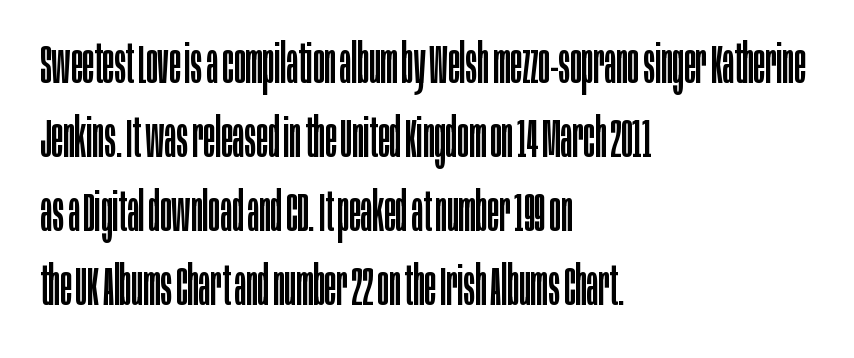
The image shows 54 px regular-weight, condensed sans-serif type, upright; set left-aligned, normal line spacing (1.37x), normal letter spacing, not underlined; low stroke contrast and a large x-height.
